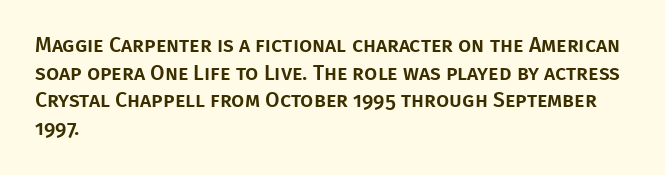
Line starts are locked; line ends wander. Leading matches the norm, producing a regular column. Characters remain perfectly vertical along every line. The area under the type is left untouched. Caption: standard tracking, unaltered.
